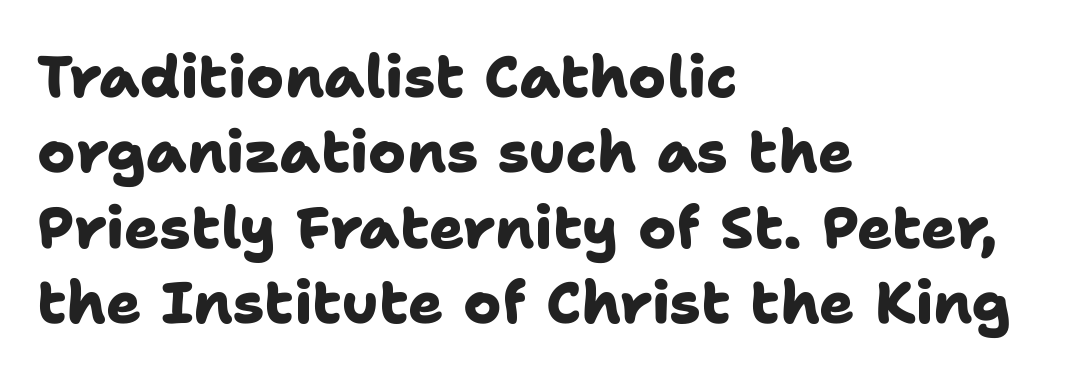
Q: Is the text bold? A: Yes.
Q: Is the typeface a serif or a sans-serif typeface? A: Sans-serif.
Q: Is the text underlined? A: No.
Q: How is the paragraph aligned? A: Left-aligned.
Q: Is the spacing between letters normal or unusually wide? A: Normal.
Q: Is the spacing between lines tight, normal or loose? A: Normal.
Q: Width (condensed, normal, or wide)? A: Normal.
Q: Stroke contrast? A: Low.
Q: x-height? A: Medium.
Q: Monospaced? A: No.
